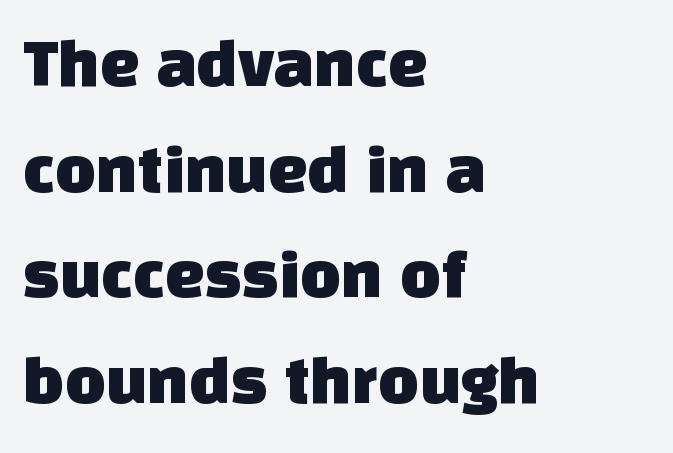
Q: Is the typeface a serif or a sans-serif typeface? A: Sans-serif.
Q: Is the text underlined? A: No.
Q: How is the paragraph aligned? A: Left-aligned.
Q: Is the spacing between letters normal or unusually wide? A: Normal.
Q: Is the spacing between lines tight, normal or loose? A: Normal.
Q: Width (condensed, normal, or wide)? A: Normal.
Q: Stroke contrast? A: Low.
Q: x-height? A: Large.
Q: Monospaced? A: No.
